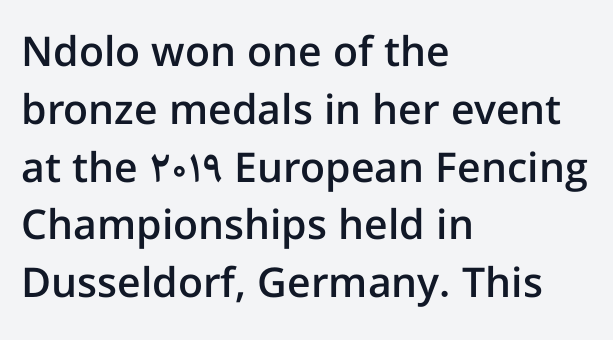
The image shows 41 px semibold sans-serif type, upright; set left-aligned, normal line spacing (1.41x), normal letter spacing, not underlined; low stroke contrast and a medium x-height.
